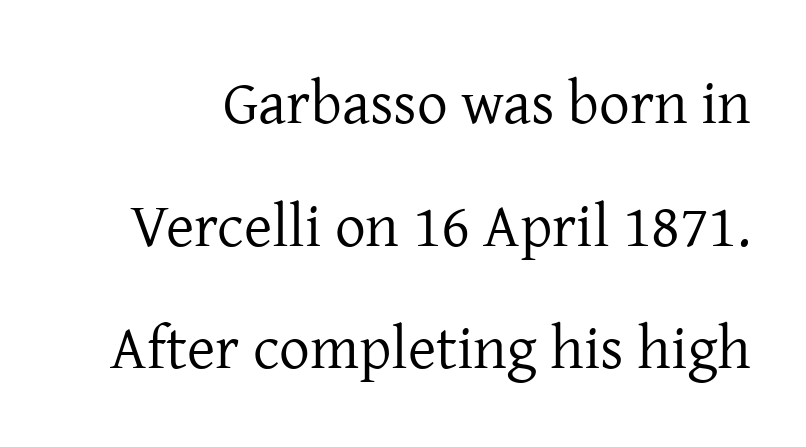
{"serif": "yes", "italic": "no", "bold": "no", "weight": "regular", "width": "normal", "stroke_contrast": "low", "x_height": "medium", "monospaced": "no", "underline": "no", "line_spacing": "loose", "line_spacing_ratio": 2.01, "letter_spacing": "normal", "letter_spacing_em": 0.0, "glyph_px": 61}
